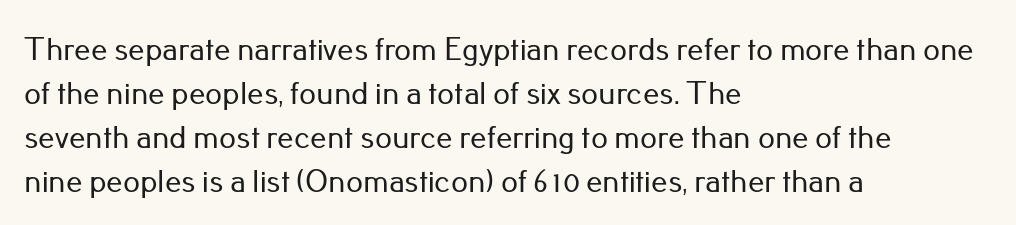
{"serif": "no", "italic": "no", "width": "normal", "stroke_contrast": "low", "x_height": "small", "monospaced": "no", "underline": "no", "align": "left", "line_spacing": "normal", "line_spacing_ratio": 1.33, "letter_spacing": "normal", "letter_spacing_em": 0.0, "glyph_px": 33}
